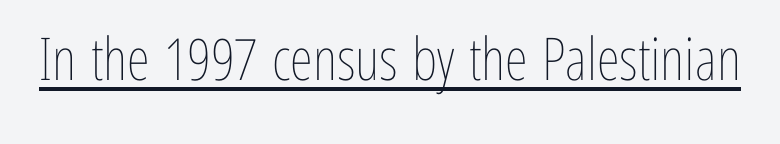
Q: Is the text bold? A: No.
Q: Is the text italic (slanted)? A: No, it is upright.
Q: Is the text underlined? A: Yes.
Q: Is the spacing between letters normal or unusually wide? A: Normal.
Q: Width (condensed, normal, or wide)? A: Condensed.
Q: Stroke contrast? A: Low.
Q: x-height? A: Medium.
Q: Monospaced? A: No.
